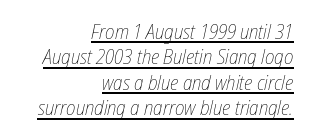
Visually the block forms a straight wall on the right and a jagged coastline on the left. The passage shown is underscored from start to finish. The letterforms sit at book weight or below. Honestly, the letter spacing is just normal — you wouldn't notice it.
